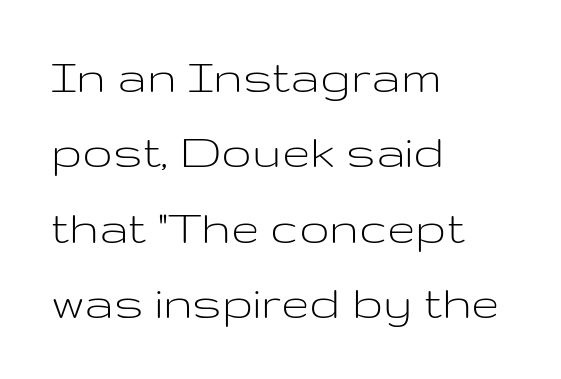
Q: Is the text bold? A: No.
Q: Is the text italic (slanted)? A: No, it is upright.
Q: Is the typeface a serif or a sans-serif typeface? A: Sans-serif.
Q: Is the text underlined? A: No.
Q: How is the paragraph aligned? A: Left-aligned.
Q: Is the spacing between letters normal or unusually wide? A: Normal.
Q: Is the spacing between lines tight, normal or loose? A: Normal.
Q: Width (condensed, normal, or wide)? A: Wide.
Q: Stroke contrast? A: Low.
Q: x-height? A: Medium.
Q: Monospaced? A: No.
